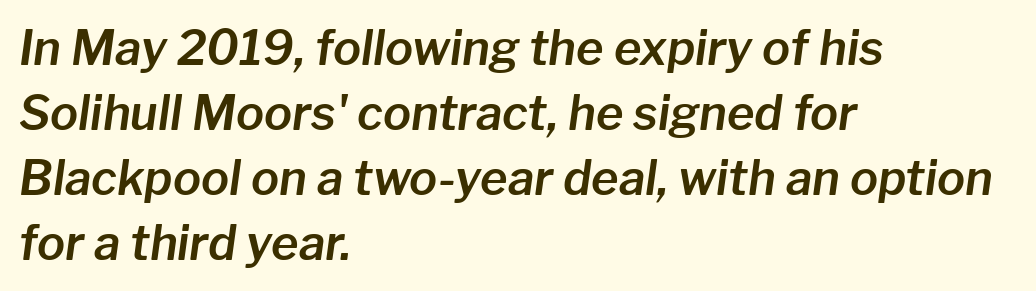
The image shows 47 px text type, italic (leaning right); set left-aligned, normal line spacing (1.38x), normal letter spacing, not underlined; low stroke contrast and a medium x-height.
